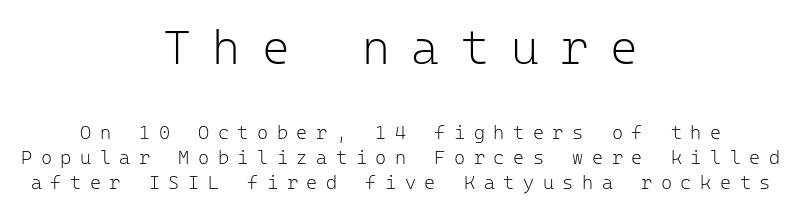
Q: Is the text bold? A: No.
Q: Is the text italic (slanted)? A: No, it is upright.
Q: Is the typeface a serif or a sans-serif typeface? A: Sans-serif.
Q: Is the text underlined? A: No.
Q: How is the paragraph aligned? A: Centered.
Q: Is the spacing between letters normal or unusually wide? A: Unusually wide.
Q: Is the spacing between lines tight, normal or loose? A: Normal.
Q: Which block of text is set in a larger size, the first (top) or the second (bottom)? A: The first (top) one.
Q: Width (condensed, normal, or wide)? A: Normal.
Q: Stroke contrast? A: Low.
Q: x-height? A: Medium.
Q: Monospaced? A: Yes.
